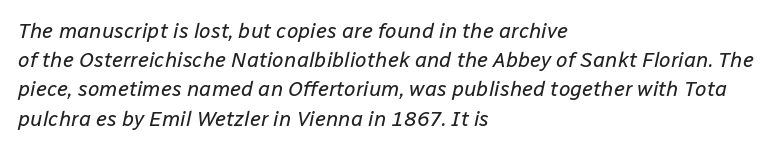
The glyphs are unaccompanied by any horizontal stroke below them. This sample uses plain, unmodified letter spacing. Italic? Definitely — the glyphs are oblique. Bold? No — there's no thickening of the strokes. If you drew a ruler down the left edge, every line would touch it.
